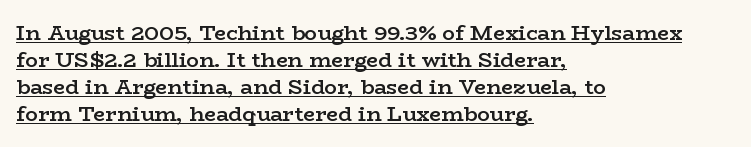
The image shows 21 px text type, upright; set left-aligned, normal line spacing (1.29x), normal letter spacing, underlined.
